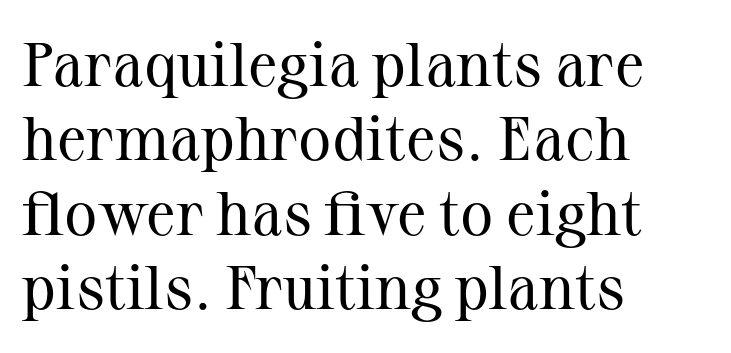
Q: Is the text bold? A: No.
Q: Is the text italic (slanted)? A: No, it is upright.
Q: Is the typeface a serif or a sans-serif typeface? A: Serif.
Q: Is the text underlined? A: No.
Q: How is the paragraph aligned? A: Left-aligned.
Q: Is the spacing between letters normal or unusually wide? A: Normal.
Q: Width (condensed, normal, or wide)? A: Normal.
Q: Stroke contrast? A: Medium.
Q: x-height? A: Medium.
Q: Monospaced? A: No.
